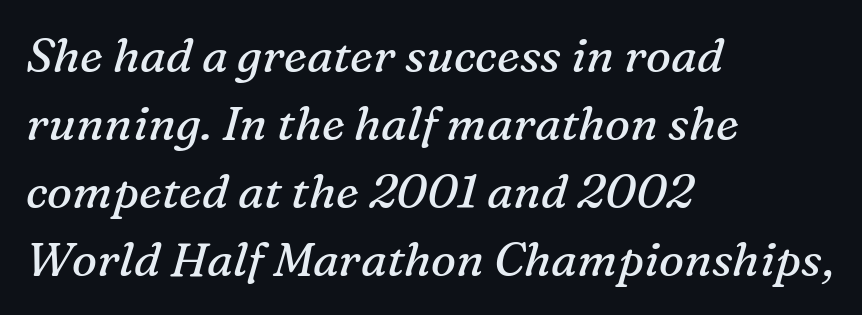
{"serif": "yes", "italic": "yes", "lean": "right", "slant_degrees": 16, "bold": "no", "weight": "regular", "width": "normal", "stroke_contrast": "medium", "x_height": "medium", "monospaced": "no", "underline": "no", "align": "left", "line_spacing": "normal", "line_spacing_ratio": 1.45, "letter_spacing": "normal", "letter_spacing_em": 0.0, "glyph_px": 47}
